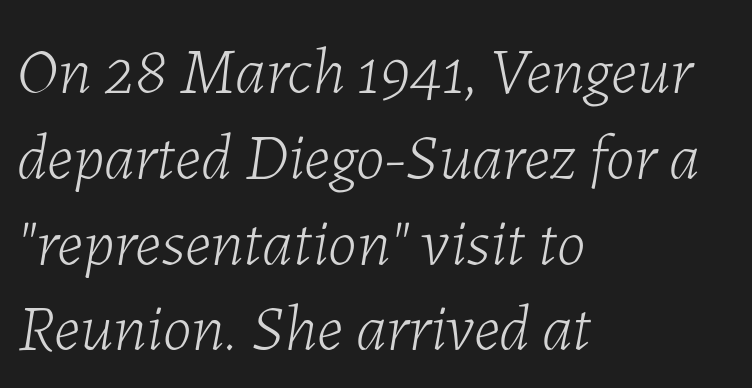
Q: Is the text bold? A: No.
Q: Is the text italic (slanted)? A: Yes, it leans right by about 7 degrees.
Q: Is the text underlined? A: No.
Q: How is the paragraph aligned? A: Left-aligned.
Q: Is the spacing between letters normal or unusually wide? A: Normal.
Q: Is the spacing between lines tight, normal or loose? A: Normal.
Q: Width (condensed, normal, or wide)? A: Normal.
Q: Stroke contrast? A: Low.
Q: x-height? A: Medium.
Q: Monospaced? A: No.
